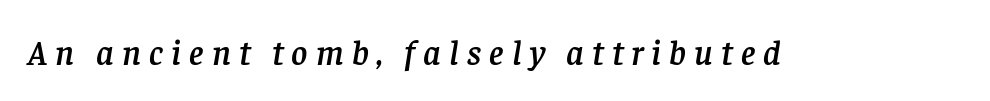
A typesetter would mark this as italic. Character widths vary here, with narrow letters taking less room than wide ones. The zone under the glyphs is completely vacant. The font family rendered here belongs to the serif group.
